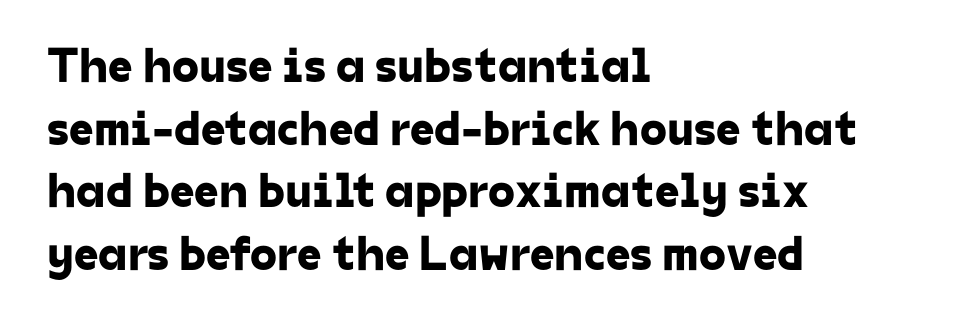
The image shows 49 px sans-serif type; set left-aligned, normal line spacing (1.28x), normal letter spacing, not underlined; low stroke contrast and a medium x-height.
